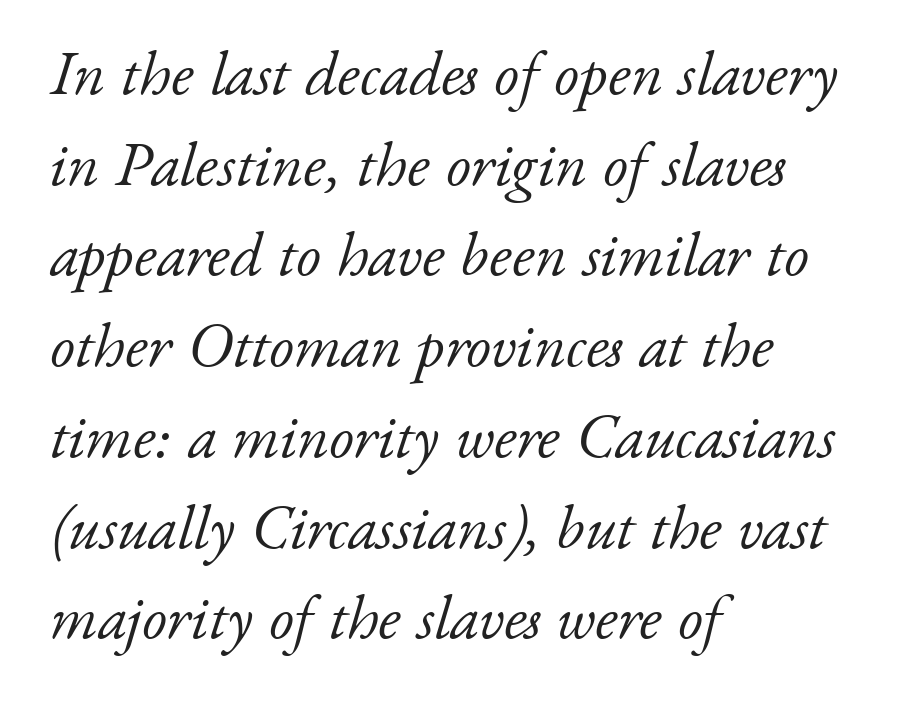
{"serif": "yes", "italic": "yes", "lean": "right", "slant_degrees": 17, "bold": "no", "weight": "light", "width": "normal", "stroke_contrast": "low", "x_height": "small", "monospaced": "no", "underline": "no", "align": "left", "line_spacing": "normal", "line_spacing_ratio": 1.44, "letter_spacing": "normal", "letter_spacing_em": 0.0, "glyph_px": 63}
